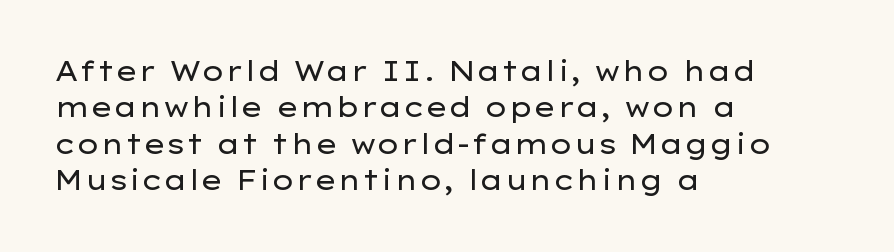
The image shows 27 px text type, upright; set left-aligned, normal line spacing (1.35x), normal letter spacing, not underlined.
